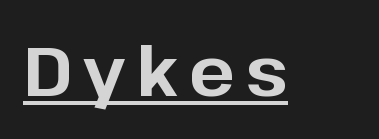
Compared with an ordinary text face, these strokes are far heavier — a full bold. The characters display no serif detailing; their extremities are plain. These lines are rendered in a variable-pitch font. Caption: lettering with a line underneath.
